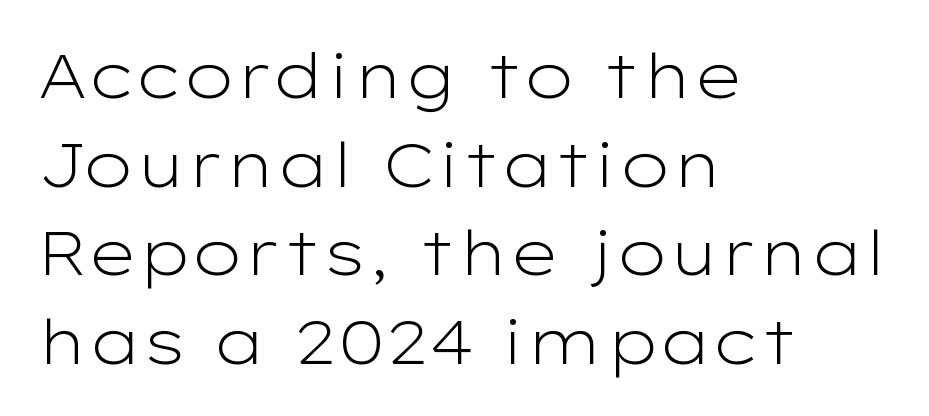
Q: Is the text bold? A: No.
Q: Is the text italic (slanted)? A: No, it is upright.
Q: Is the typeface a serif or a sans-serif typeface? A: Sans-serif.
Q: Is the text underlined? A: No.
Q: How is the paragraph aligned? A: Left-aligned.
Q: Is the spacing between letters normal or unusually wide? A: Normal.
Q: Is the spacing between lines tight, normal or loose? A: Normal.
Q: Width (condensed, normal, or wide)? A: Wide.
Q: Stroke contrast? A: Low.
Q: x-height? A: Medium.
Q: Monospaced? A: No.
